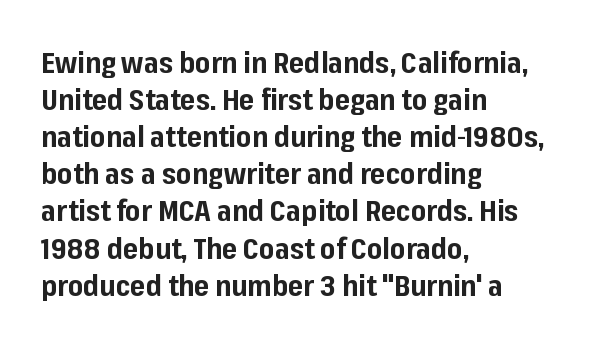
Words appear dense and cohesive because spacing is normal. The rendering anchors every line to the left-hand side. Typographically, this falls in the sans-serif category. Lines of text with bare space underneath. When letters stand straight like this, we call the style roman or upright. Students, observe: this is what conventionally led text looks like.
